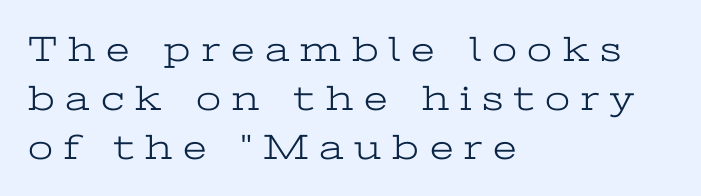
Q: Is the text bold? A: No.
Q: Is the text italic (slanted)? A: No, it is upright.
Q: Is the typeface a serif or a sans-serif typeface? A: Serif.
Q: Is the text underlined? A: No.
Q: How is the paragraph aligned? A: Left-aligned.
Q: Is the spacing between letters normal or unusually wide? A: Unusually wide.
Q: Is the spacing between lines tight, normal or loose? A: Normal.
Q: Width (condensed, normal, or wide)? A: Wide.
Q: Stroke contrast? A: Low.
Q: x-height? A: Medium.
Q: Monospaced? A: No.
